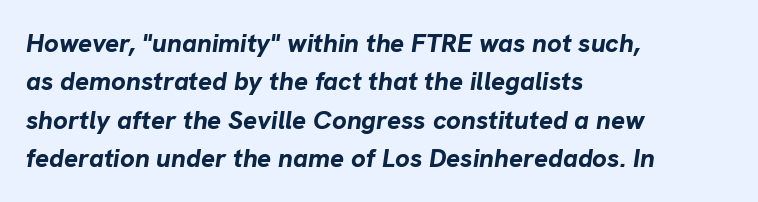
Beneath every word, the page is bare. The glyphs have the mass of a bold cut. The paragraph has a hard left edge and a soft right edge. The lettering tilts uniformly, giving the passage an italic look.
